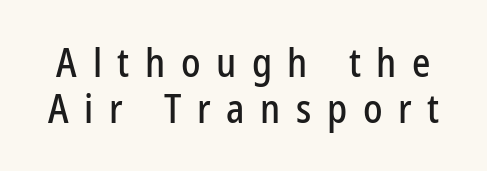
Q: Is the text italic (slanted)? A: No, it is upright.
Q: Is the typeface a serif or a sans-serif typeface? A: Sans-serif.
Q: Is the text underlined? A: No.
Q: Is the spacing between letters normal or unusually wide? A: Unusually wide.
Q: Width (condensed, normal, or wide)? A: Condensed.
Q: Stroke contrast? A: Low.
Q: x-height? A: Medium.
Q: Monospaced? A: No.
